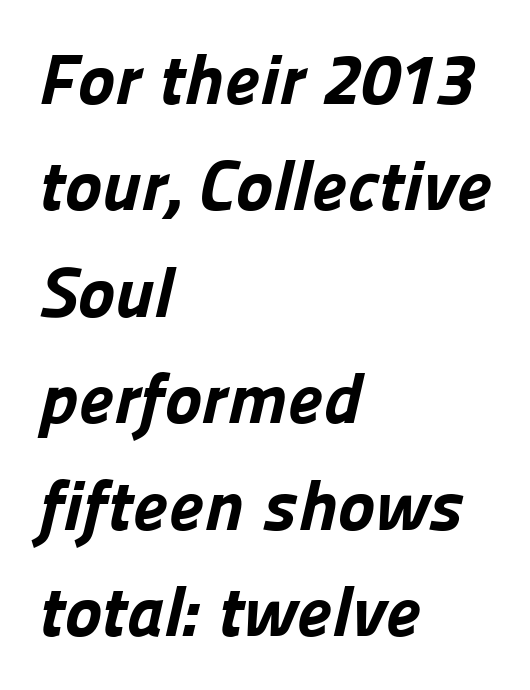
The image shows 71 px bold sans-serif type; set left-aligned, normal line spacing (1.5x), normal letter spacing, not underlined; low stroke contrast and a medium x-height.
